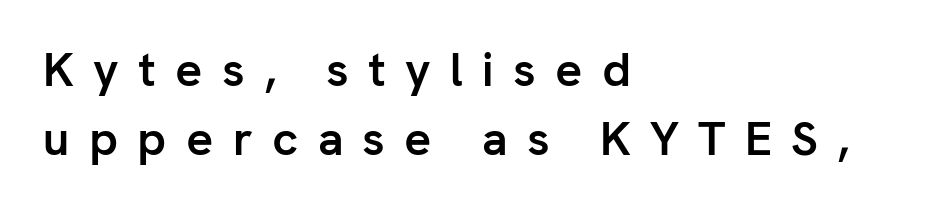
The image shows 47 px semibold sans-serif type, upright; set left-aligned, normal line spacing (1.47x), unusually wide letter spacing (+0.41 em), not underlined; low stroke contrast and a medium x-height.
